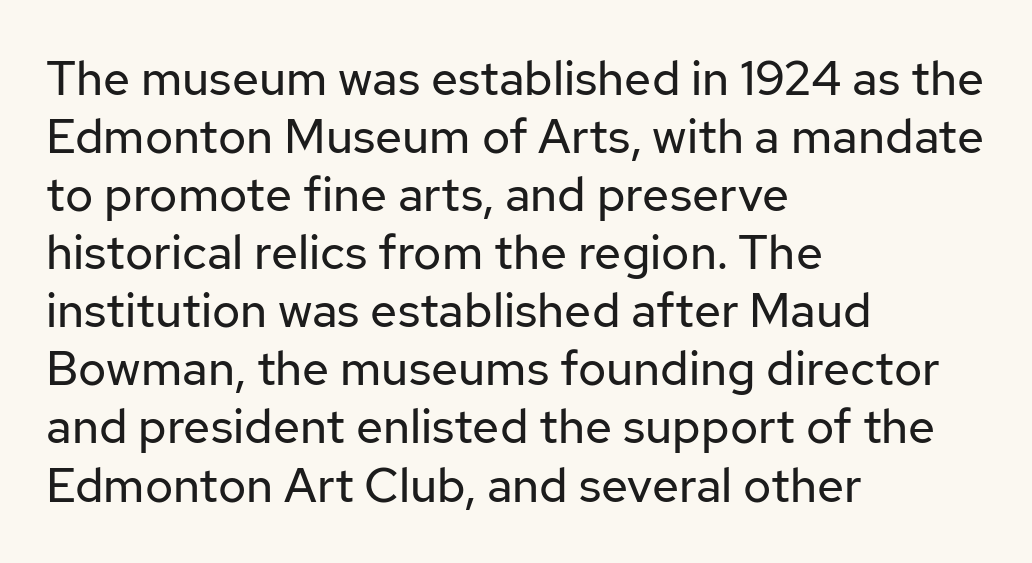
The image shows 48 px regular-weight sans-serif type, upright; set left-aligned, line spacing 1.21x, normal letter spacing, not underlined; low stroke contrast and a medium x-height.
